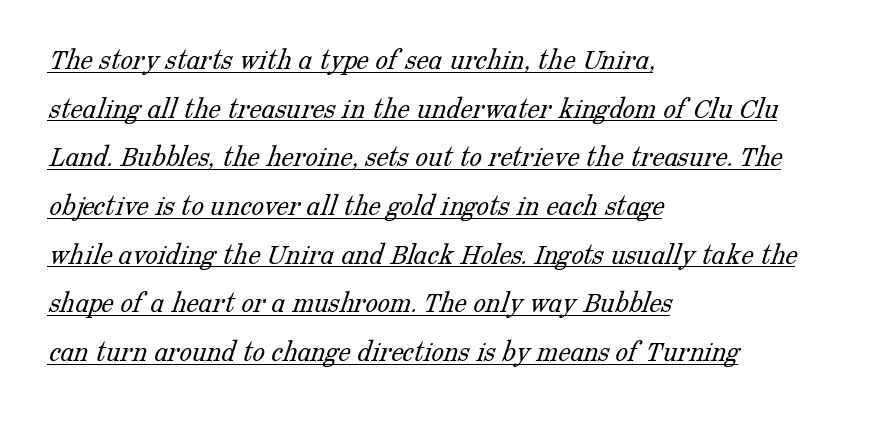
Is this a heavy cut? Hardly; it is regular or lighter. This sample is left-justified, so line endings fall wherever the words run out. Characters follow at the spacing the type designer built in. Type style note: has serifs. Each letter keeps its own natural width here, so spacing adapts to shape. Line spacing here is normal.
